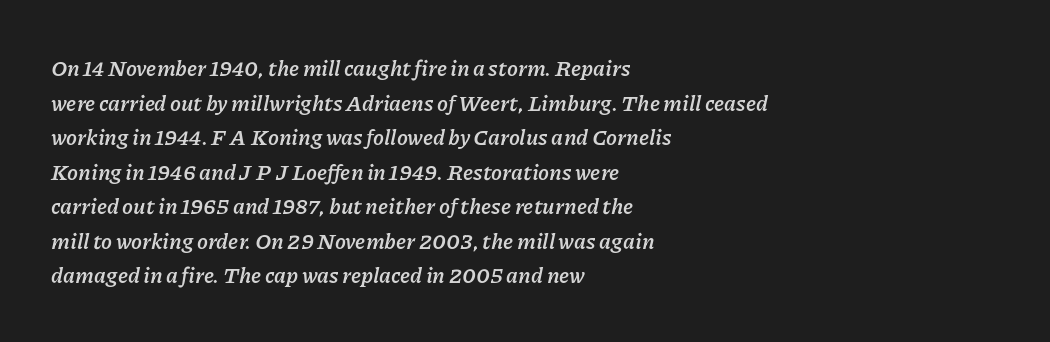
{"italic": "yes", "lean": "right", "slant_degrees": 11, "bold": "yes", "underline": "no", "align": "left", "line_spacing": "normal", "line_spacing_ratio": 1.57, "letter_spacing": "normal", "letter_spacing_em": 0.0, "glyph_px": 22}
